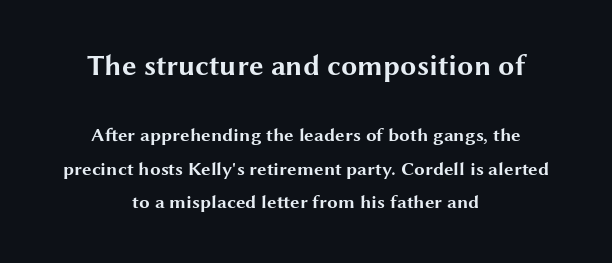
The image shows 29 px bold, wide sans-serif type, upright; set centered, line spacing 1.78x, normal letter spacing, not underlined; the first (top) block is 1.53x larger; medium stroke contrast and a medium x-height.
